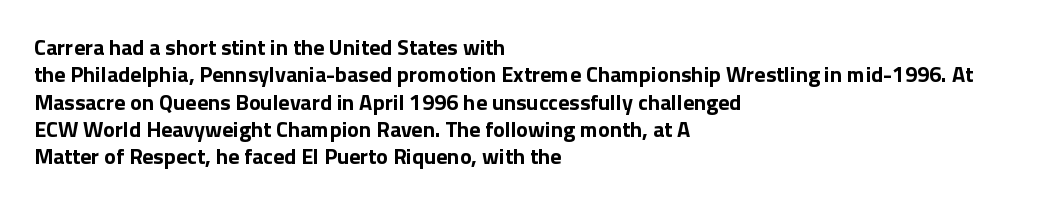
Chunky letters — that's bold for sure. Caption: standard tracking, unaltered. Descenders are the only things crossing below the line. Typeset ragged right — the left edge is the straight one. The letters stand upright; this is a roman face.
